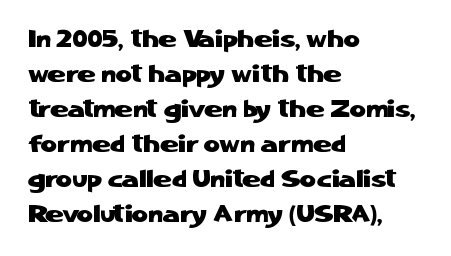
{"italic": "no", "underline": "no", "align": "left", "line_spacing": "normal", "line_spacing_ratio": 1.4, "letter_spacing": "normal", "letter_spacing_em": 0.0, "glyph_px": 25}
